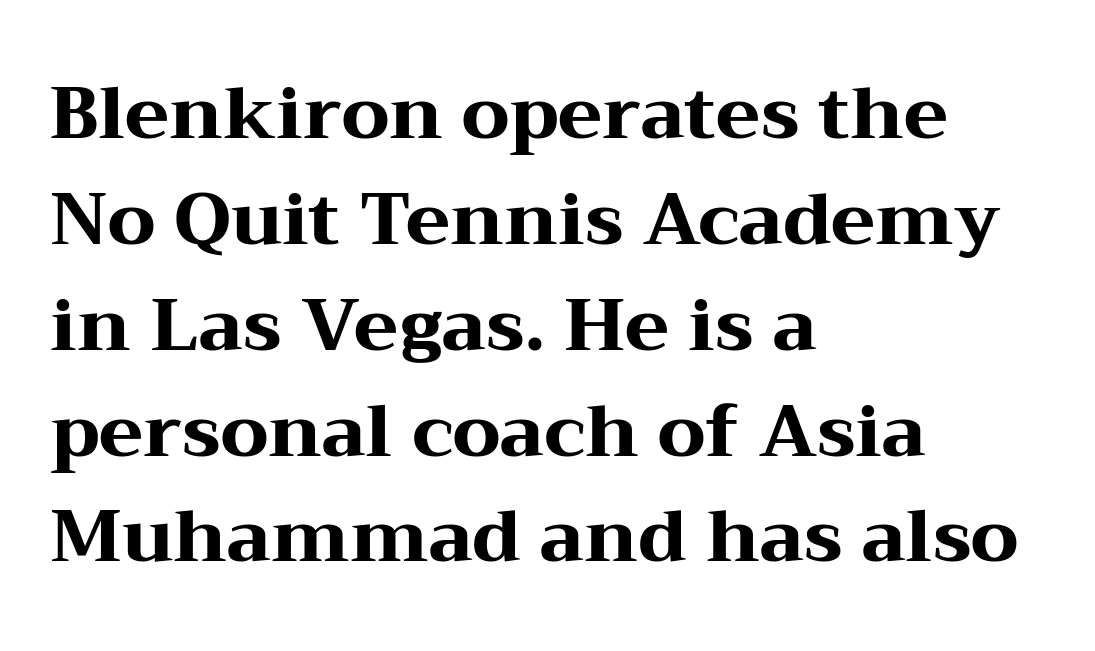
Q: Is the text bold? A: Yes.
Q: Is the text italic (slanted)? A: No, it is upright.
Q: Is the typeface a serif or a sans-serif typeface? A: Serif.
Q: Is the text underlined? A: No.
Q: How is the paragraph aligned? A: Left-aligned.
Q: Is the spacing between letters normal or unusually wide? A: Normal.
Q: Is the spacing between lines tight, normal or loose? A: Normal.
Q: Width (condensed, normal, or wide)? A: Wide.
Q: Stroke contrast? A: Medium.
Q: x-height? A: Medium.
Q: Monospaced? A: No.
